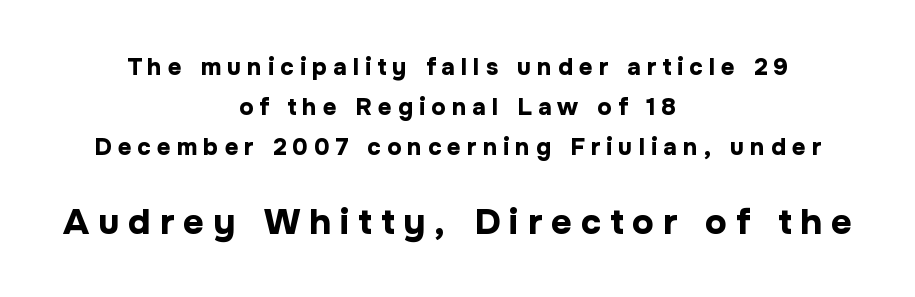
Q: Is the text bold? A: Yes.
Q: Is the text italic (slanted)? A: No, it is upright.
Q: Is the typeface a serif or a sans-serif typeface? A: Sans-serif.
Q: Is the text underlined? A: No.
Q: How is the paragraph aligned? A: Centered.
Q: Is the spacing between letters normal or unusually wide? A: Unusually wide.
Q: Is the spacing between lines tight, normal or loose? A: Normal.
Q: Which block of text is set in a larger size, the first (top) or the second (bottom)? A: The second (bottom) one.
Q: Width (condensed, normal, or wide)? A: Normal.
Q: Stroke contrast? A: Low.
Q: x-height? A: Medium.
Q: Monospaced? A: No.
